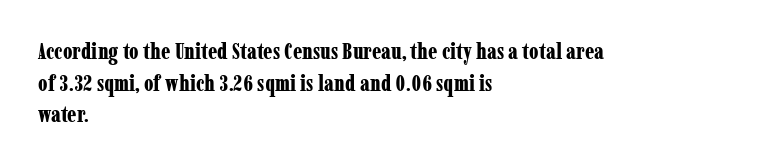
Q: Is the text bold? A: Yes.
Q: Is the text italic (slanted)? A: No, it is upright.
Q: Is the text underlined? A: No.
Q: How is the paragraph aligned? A: Left-aligned.
Q: Is the spacing between letters normal or unusually wide? A: Normal.
Q: Is the spacing between lines tight, normal or loose? A: Normal.
